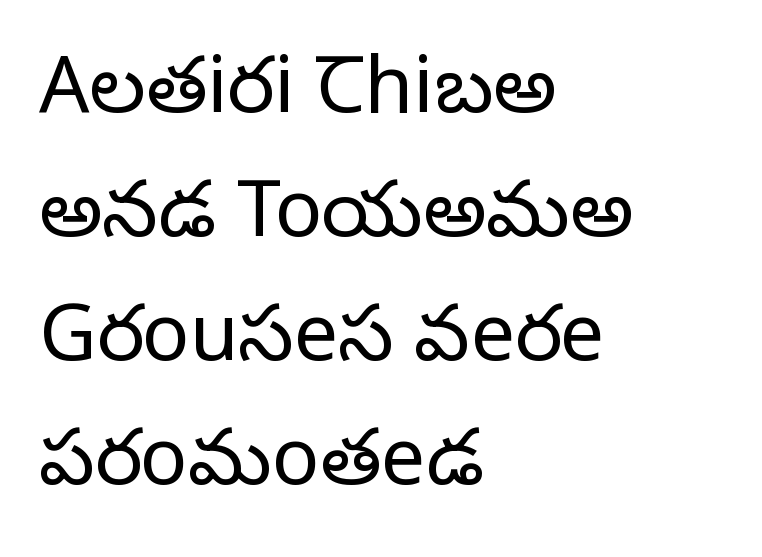
The image shows 79 px regular-weight serif type, upright; set left-aligned, normal line spacing (1.57x), normal letter spacing, not underlined; low stroke contrast and a large x-height.
